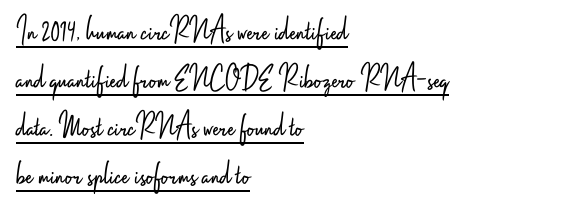
{"serif": "no", "bold": "no", "weight": "light", "width": "condensed", "stroke_contrast": "low", "x_height": "small", "monospaced": "no", "underline": "yes", "align": "left", "line_spacing": "normal", "line_spacing_ratio": 1.37, "letter_spacing": "normal", "letter_spacing_em": 0.0, "glyph_px": 35}
